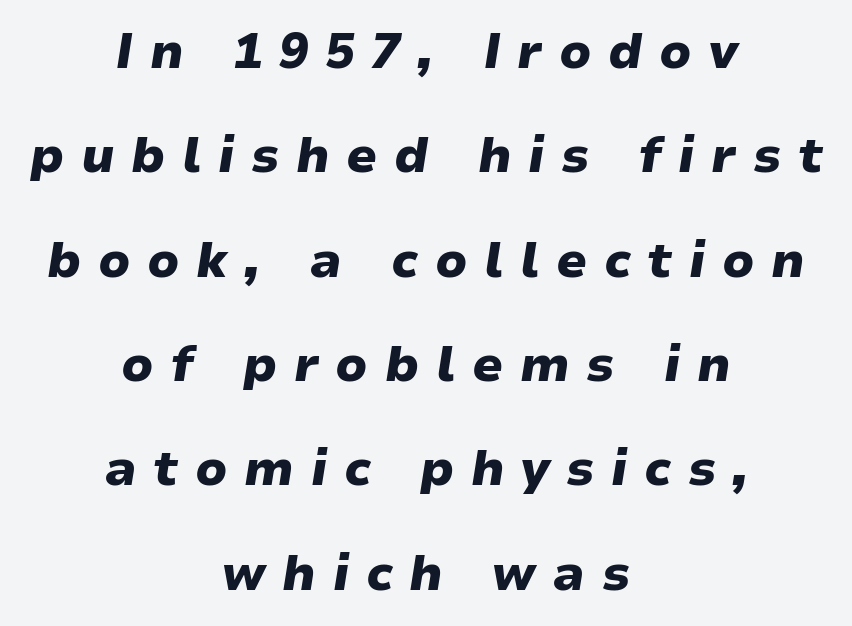
{"italic": "yes", "lean": "right", "slant_degrees": 9, "bold": "yes", "weight": "heavy", "width": "wide", "stroke_contrast": "low", "x_height": "medium", "monospaced": "no", "underline": "no", "align": "center", "line_spacing": "loose", "line_spacing_ratio": 2.13, "letter_spacing": "wide", "letter_spacing_em": 0.34, "glyph_px": 49}
